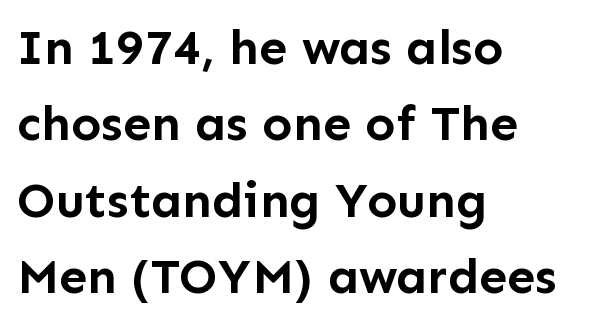
{"serif": "no", "italic": "no", "bold": "yes", "weight": "semibold", "width": "normal", "stroke_contrast": "low", "x_height": "medium", "monospaced": "no", "underline": "no", "align": "left", "line_spacing": "normal", "line_spacing_ratio": 1.53, "letter_spacing": "normal", "letter_spacing_em": 0.0, "glyph_px": 50}
